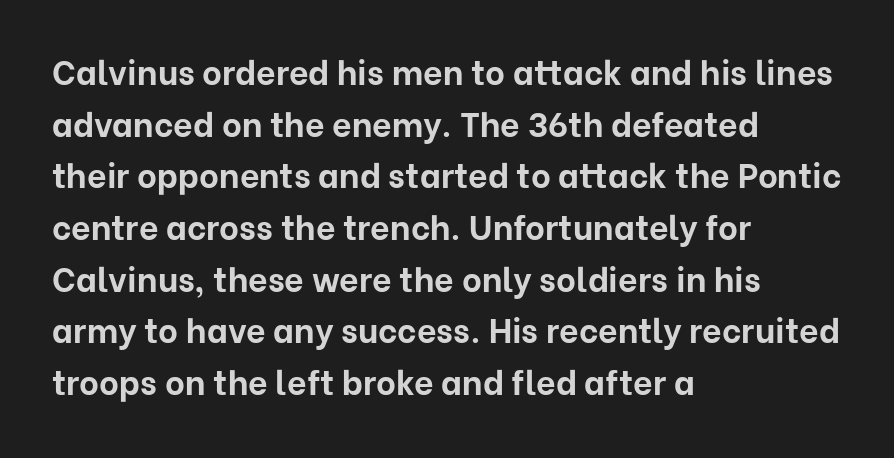
Q: Is the text bold? A: Yes.
Q: Is the text italic (slanted)? A: No, it is upright.
Q: Is the typeface a serif or a sans-serif typeface? A: Sans-serif.
Q: Is the text underlined? A: No.
Q: How is the paragraph aligned? A: Left-aligned.
Q: Is the spacing between letters normal or unusually wide? A: Normal.
Q: Is the spacing between lines tight, normal or loose? A: Normal.
Q: Width (condensed, normal, or wide)? A: Normal.
Q: Stroke contrast? A: Low.
Q: x-height? A: Medium.
Q: Monospaced? A: No.
